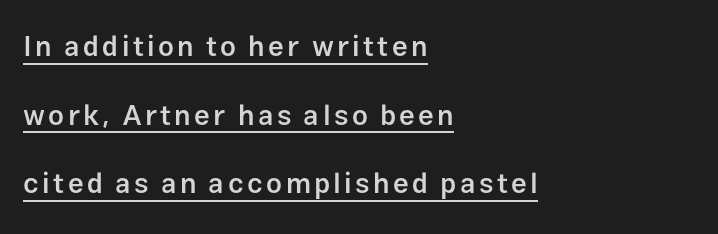
Q: Is the text bold? A: Semi-bold.
Q: Is the text italic (slanted)? A: No, it is upright.
Q: Is the typeface a serif or a sans-serif typeface? A: Sans-serif.
Q: Is the text underlined? A: Yes.
Q: How is the paragraph aligned? A: Left-aligned.
Q: Is the spacing between lines tight, normal or loose? A: Loose.
Q: Width (condensed, normal, or wide)? A: Normal.
Q: Stroke contrast? A: Low.
Q: x-height? A: Medium.
Q: Monospaced? A: No.
